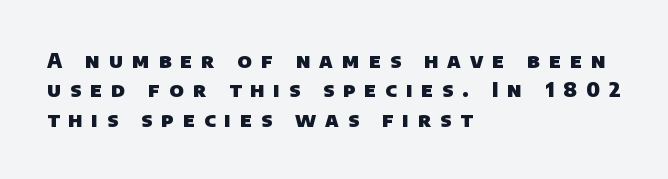
The image shows 20 px bold type; set left-aligned, normal line spacing (1.47x), unusually wide letter spacing (+0.45 em), not underlined.
